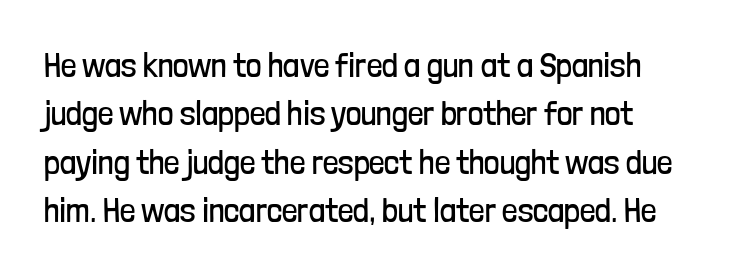
Q: Is the text bold? A: No.
Q: Is the text italic (slanted)? A: No, it is upright.
Q: Is the typeface a serif or a sans-serif typeface? A: Sans-serif.
Q: Is the text underlined? A: No.
Q: How is the paragraph aligned? A: Left-aligned.
Q: Is the spacing between letters normal or unusually wide? A: Normal.
Q: Is the spacing between lines tight, normal or loose? A: Normal.
Q: Width (condensed, normal, or wide)? A: Condensed.
Q: Stroke contrast? A: Low.
Q: x-height? A: Medium.
Q: Monospaced? A: No.
